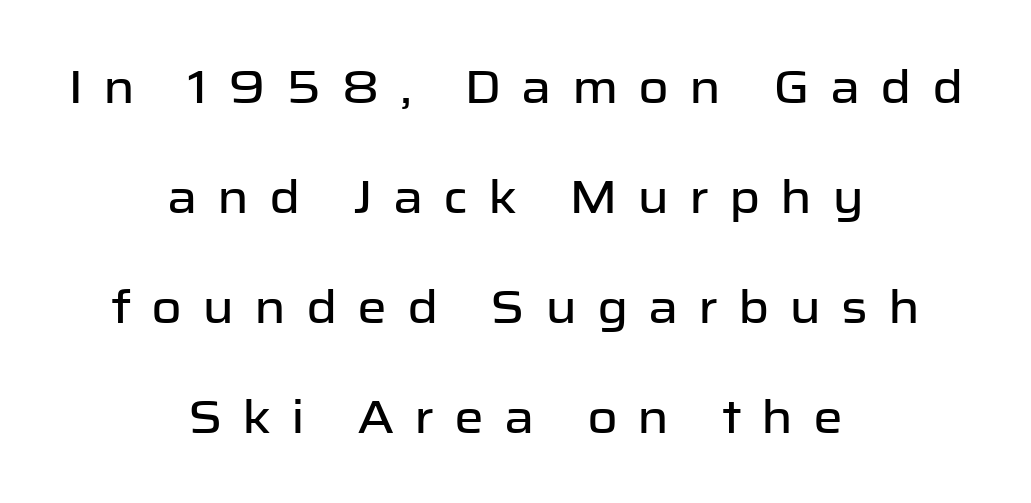
Q: Is the text italic (slanted)? A: No, it is upright.
Q: Is the typeface a serif or a sans-serif typeface? A: Sans-serif.
Q: Is the text underlined? A: No.
Q: How is the paragraph aligned? A: Centered.
Q: Is the spacing between letters normal or unusually wide? A: Unusually wide.
Q: Is the spacing between lines tight, normal or loose? A: Loose.
Q: Width (condensed, normal, or wide)? A: Normal.
Q: Stroke contrast? A: Low.
Q: x-height? A: Medium.
Q: Monospaced? A: No.
